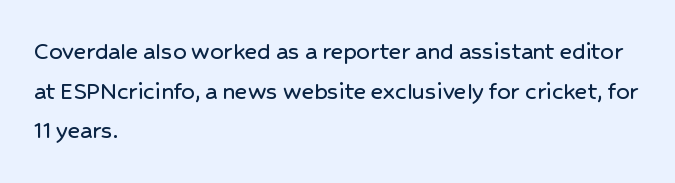
Q: Is the text italic (slanted)? A: No, it is upright.
Q: Is the text underlined? A: No.
Q: How is the paragraph aligned? A: Left-aligned.
Q: Is the spacing between letters normal or unusually wide? A: Normal.
Q: Is the spacing between lines tight, normal or loose? A: Normal.
